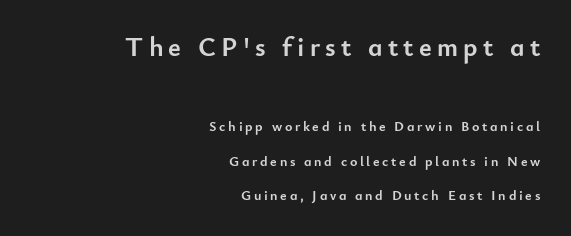
Q: Is the text bold? A: Yes.
Q: Is the text italic (slanted)? A: No, it is upright.
Q: Is the text underlined? A: No.
Q: How is the paragraph aligned? A: Right-aligned.
Q: Is the spacing between lines tight, normal or loose? A: Loose.
Q: Which block of text is set in a larger size, the first (top) or the second (bottom)? A: The first (top) one.
